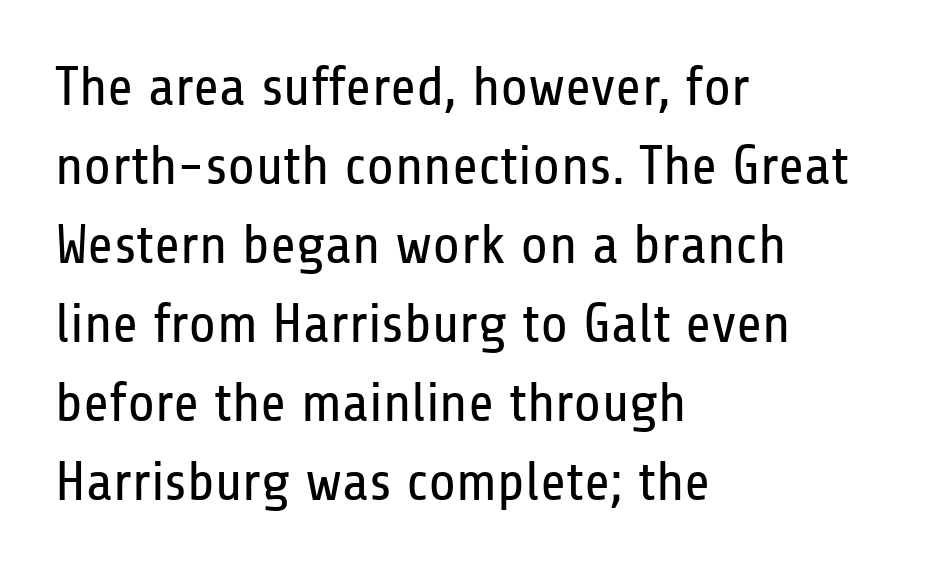
{"serif": "no", "italic": "no", "bold": "no", "weight": "regular", "width": "condensed", "stroke_contrast": "low", "x_height": "medium", "monospaced": "no", "underline": "no", "align": "left", "line_spacing": "normal", "line_spacing_ratio": 1.41, "letter_spacing": "normal", "letter_spacing_em": 0.0, "glyph_px": 56}
